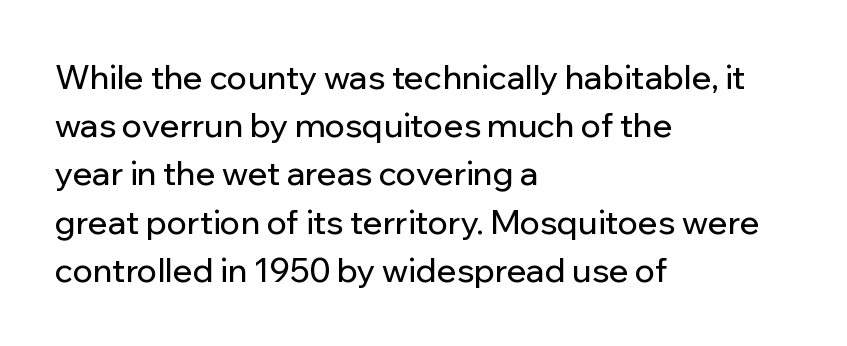
{"serif": "no", "italic": "no", "width": "normal", "stroke_contrast": "low", "x_height": "medium", "monospaced": "no", "underline": "no", "align": "left", "line_spacing": "normal", "line_spacing_ratio": 1.46, "letter_spacing": "normal", "letter_spacing_em": 0.0, "glyph_px": 33}
